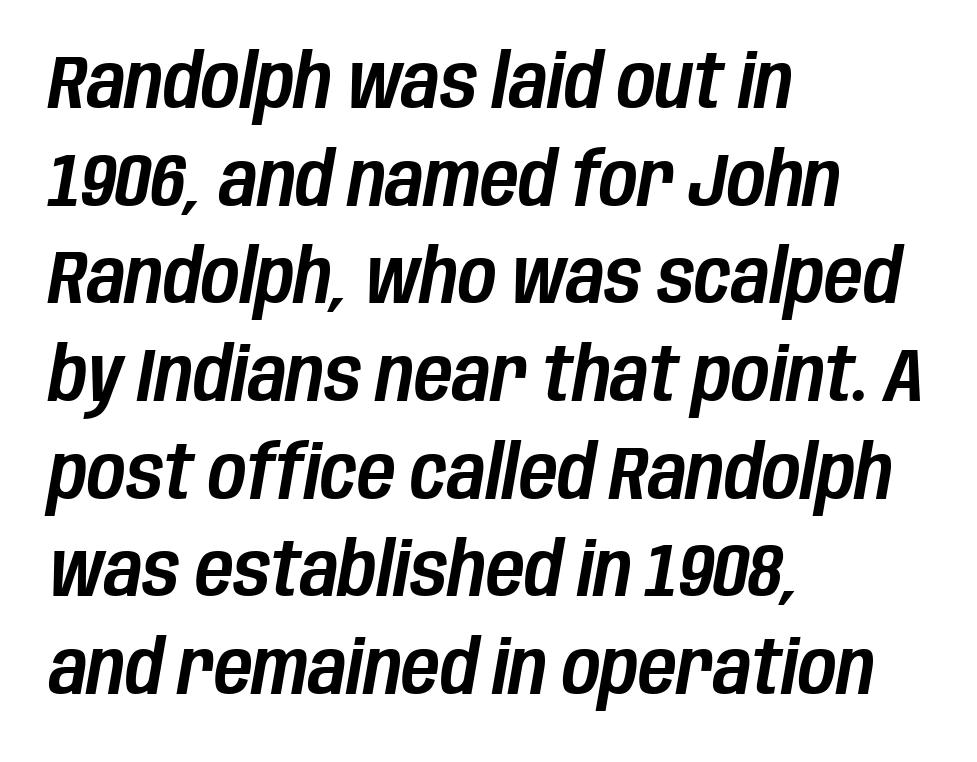
Q: Is the text italic (slanted)? A: Yes, it leans right by about 10 degrees.
Q: Is the text underlined? A: No.
Q: How is the paragraph aligned? A: Left-aligned.
Q: Is the spacing between letters normal or unusually wide? A: Normal.
Q: Is the spacing between lines tight, normal or loose? A: Normal.
Q: Width (condensed, normal, or wide)? A: Condensed.
Q: Stroke contrast? A: Low.
Q: x-height? A: Large.
Q: Monospaced? A: No.
